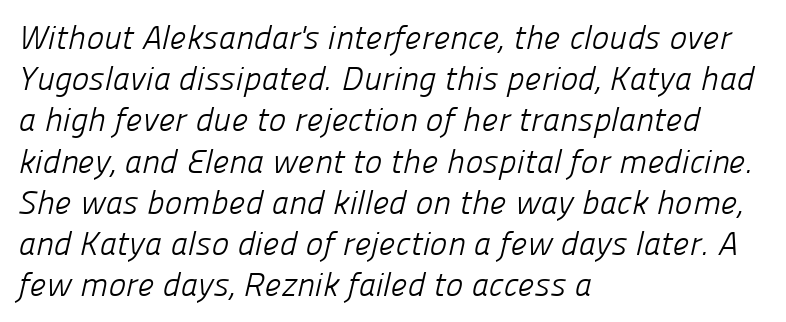
A typesetter would call this proportional, since set widths differ per character. The setting favours the left margin, as ordinary paragraphs usually do. Think standard paragraph weight, or any step lighter than that. Reading down the column, the eye jumps a familiar distance to each next line.
